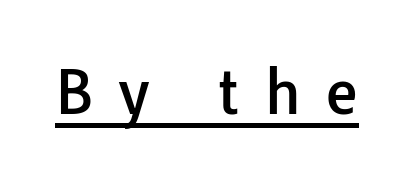
Q: Is the text italic (slanted)? A: No, it is upright.
Q: Is the typeface a serif or a sans-serif typeface? A: Sans-serif.
Q: Is the text underlined? A: Yes.
Q: Is the spacing between letters normal or unusually wide? A: Unusually wide.
Q: Width (condensed, normal, or wide)? A: Normal.
Q: Stroke contrast? A: Low.
Q: x-height? A: Medium.
Q: Monospaced? A: No.
